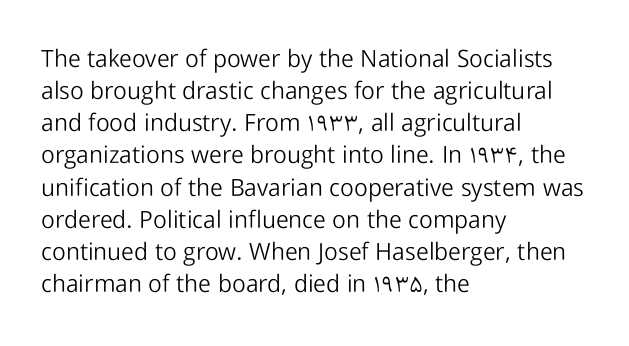
The image shows 24 px text type, upright; set left-aligned, normal line spacing (1.34x), normal letter spacing, not underlined.
